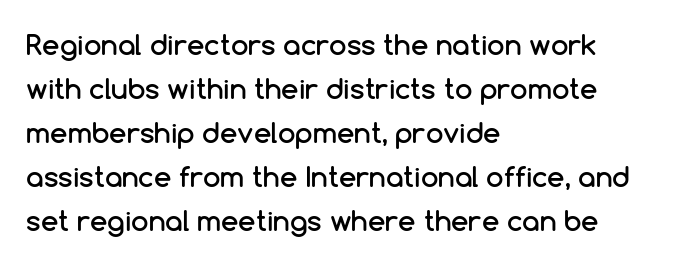
Q: Is the text italic (slanted)? A: No, it is upright.
Q: Is the typeface a serif or a sans-serif typeface? A: Sans-serif.
Q: Is the text underlined? A: No.
Q: How is the paragraph aligned? A: Left-aligned.
Q: Is the spacing between letters normal or unusually wide? A: Normal.
Q: Is the spacing between lines tight, normal or loose? A: Normal.
Q: Width (condensed, normal, or wide)? A: Normal.
Q: Stroke contrast? A: Low.
Q: x-height? A: Medium.
Q: Monospaced? A: No.
